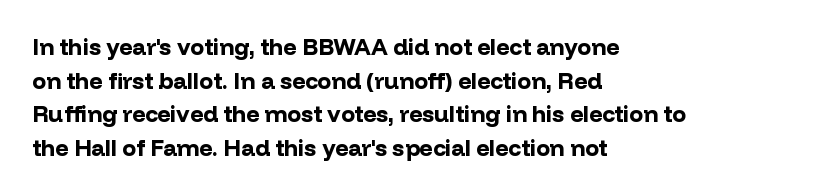
{"italic": "no", "bold": "yes", "underline": "no", "align": "left", "line_spacing": "normal", "line_spacing_ratio": 1.46, "letter_spacing": "normal", "letter_spacing_em": 0.0, "glyph_px": 23}
